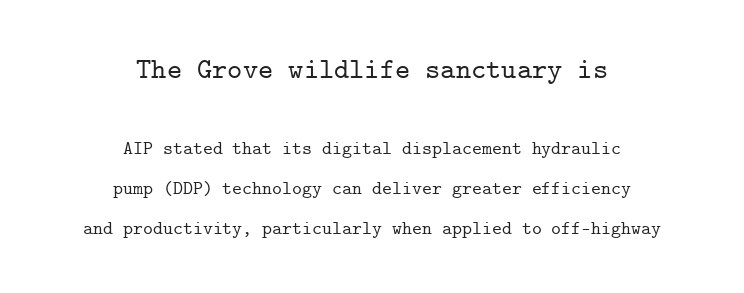
The image shows 29 px serif type, upright, monospaced; set centered, loose line spacing (2.1x), normal letter spacing, not underlined; the first (top) block is 1.53x larger; low stroke contrast and a medium x-height.
